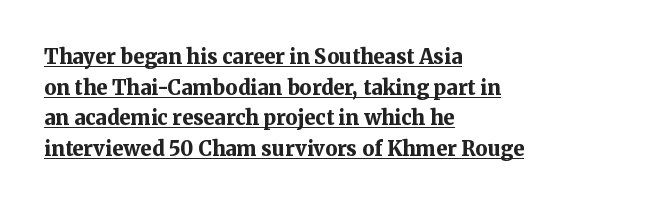
The image shows 20 px bold type, upright; set left-aligned, normal line spacing (1.53x), normal letter spacing, underlined.
